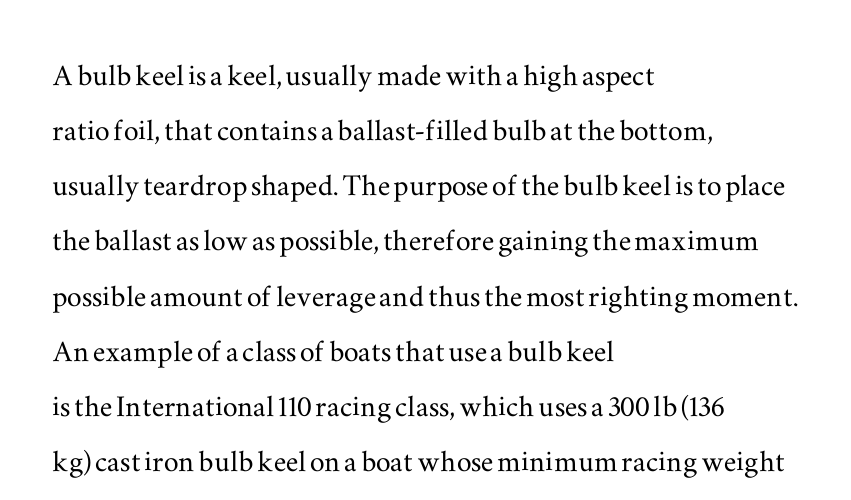
Q: Is the text italic (slanted)? A: No, it is upright.
Q: Is the typeface a serif or a sans-serif typeface? A: Serif.
Q: Is the text underlined? A: No.
Q: How is the paragraph aligned? A: Left-aligned.
Q: Is the spacing between letters normal or unusually wide? A: Normal.
Q: Is the spacing between lines tight, normal or loose? A: Normal.
Q: Width (condensed, normal, or wide)? A: Wide.
Q: Stroke contrast? A: Medium.
Q: x-height? A: Small.
Q: Monospaced? A: No.
